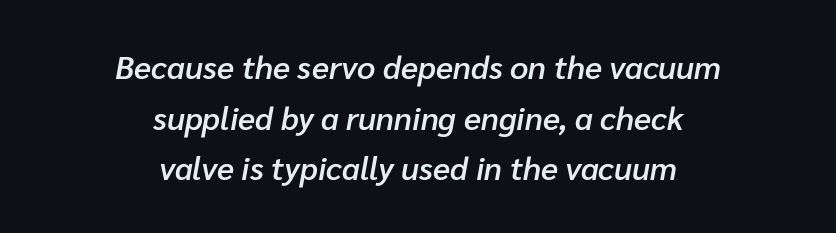
{"italic": "yes", "lean": "right", "slant_degrees": 10, "bold": "semi", "weight": "semibold", "width": "normal", "stroke_contrast": "low", "x_height": "medium", "monospaced": "no", "underline": "no", "align": "center", "line_spacing": "normal", "line_spacing_ratio": 1.58, "letter_spacing": "normal", "letter_spacing_em": 0.0, "glyph_px": 32}
